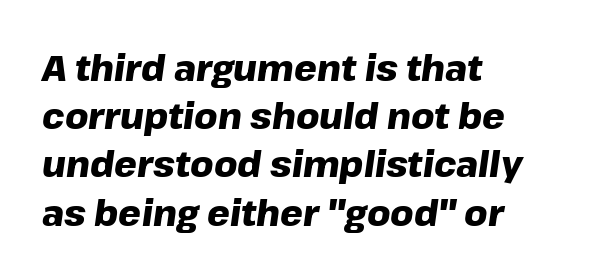
Q: Is the text bold? A: Yes.
Q: Is the text italic (slanted)? A: Yes, it leans right by about 8 degrees.
Q: Is the text underlined? A: No.
Q: How is the paragraph aligned? A: Left-aligned.
Q: Is the spacing between letters normal or unusually wide? A: Normal.
Q: Is the spacing between lines tight, normal or loose? A: Normal.
Q: Width (condensed, normal, or wide)? A: Normal.
Q: Stroke contrast? A: Low.
Q: x-height? A: Medium.
Q: Monospaced? A: No.
